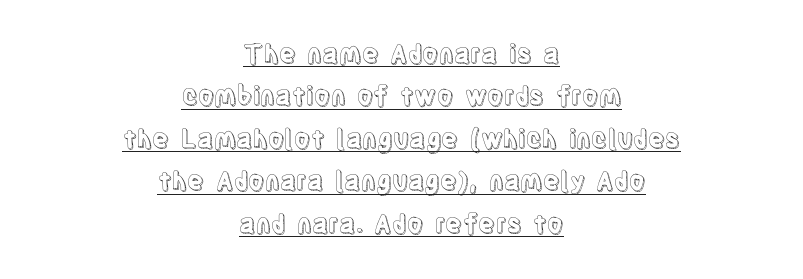
Q: Is the text italic (slanted)? A: No, it is upright.
Q: Is the text underlined? A: Yes.
Q: How is the paragraph aligned? A: Centered.
Q: Is the spacing between letters normal or unusually wide? A: Normal.
Q: Is the spacing between lines tight, normal or loose? A: Normal.
